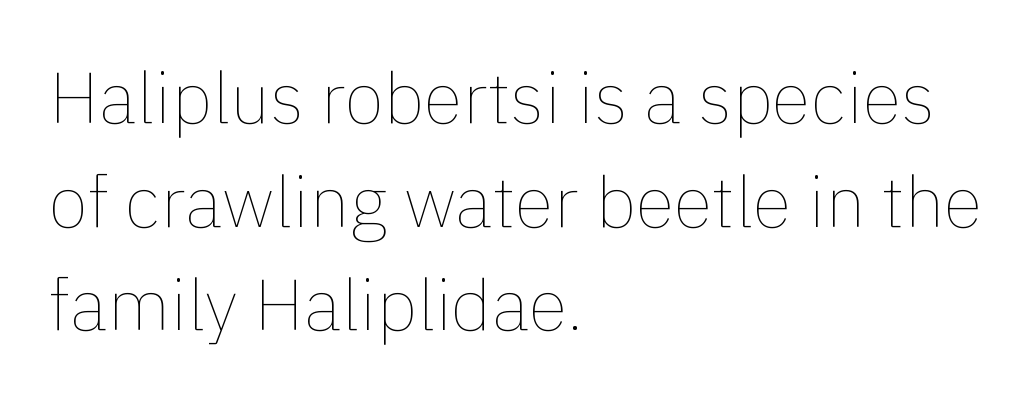
{"italic": "no", "bold": "no", "weight": "thin", "width": "normal", "x_height": "medium", "monospaced": "no", "underline": "no", "align": "left", "line_spacing": "normal", "line_spacing_ratio": 1.44, "letter_spacing": "normal", "letter_spacing_em": 0.0, "glyph_px": 72}
